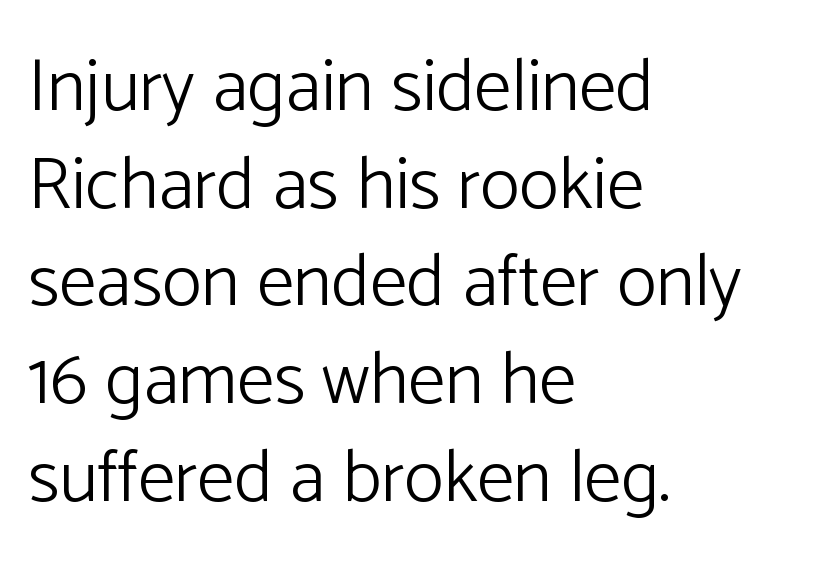
Q: Is the text bold? A: No.
Q: Is the text italic (slanted)? A: No, it is upright.
Q: Is the typeface a serif or a sans-serif typeface? A: Sans-serif.
Q: Is the text underlined? A: No.
Q: How is the paragraph aligned? A: Left-aligned.
Q: Is the spacing between letters normal or unusually wide? A: Normal.
Q: Is the spacing between lines tight, normal or loose? A: Normal.
Q: Width (condensed, normal, or wide)? A: Normal.
Q: Stroke contrast? A: Low.
Q: x-height? A: Medium.
Q: Monospaced? A: No.
